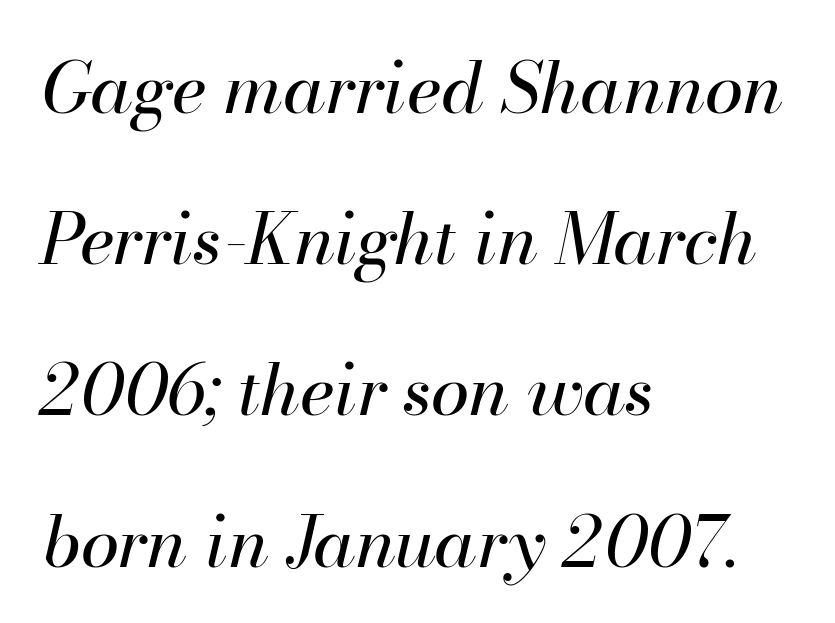
The image shows 70 px regular-weight type, italic (leaning right); set left-aligned, loose line spacing (2.16x), normal letter spacing, not underlined; high stroke contrast and a small x-height.
